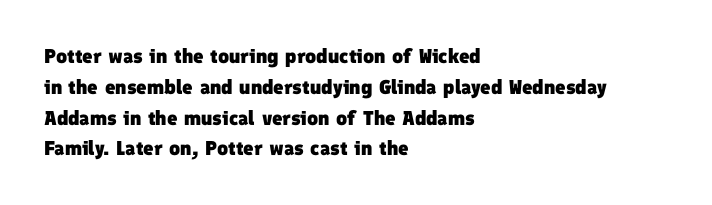
If you drew a ruler down the left edge, every line would touch it. Honestly, the letter spacing is just normal — you wouldn't notice it. These lines sit exactly where default settings would place them. Descenders hang freely into open space. Bold? Absolutely — the strokes are thick and heavy.
